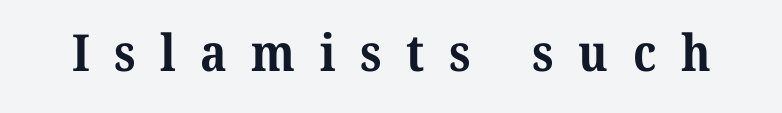
The image shows 51 px bold serif type; set unusually wide letter spacing (+0.48 em), not underlined; medium stroke contrast and a medium x-height.
